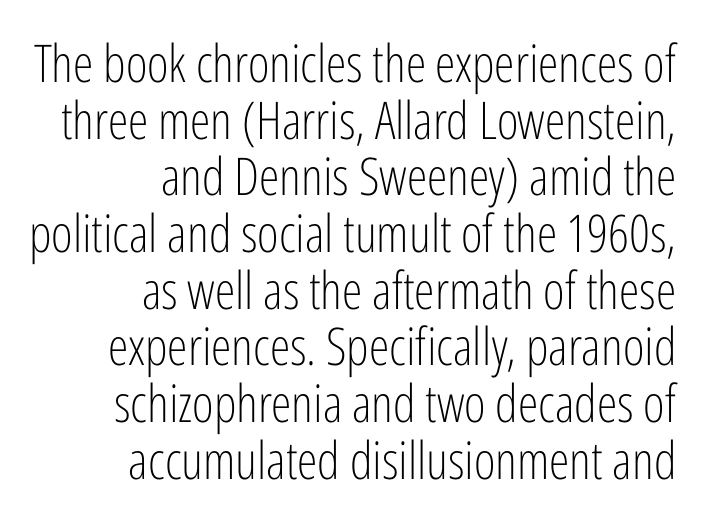
Q: Is the text bold? A: No.
Q: Is the text italic (slanted)? A: No, it is upright.
Q: Is the typeface a serif or a sans-serif typeface? A: Sans-serif.
Q: Is the text underlined? A: No.
Q: How is the paragraph aligned? A: Right-aligned.
Q: Is the spacing between letters normal or unusually wide? A: Normal.
Q: Is the spacing between lines tight, normal or loose? A: Tight.
Q: Width (condensed, normal, or wide)? A: Condensed.
Q: Stroke contrast? A: Low.
Q: x-height? A: Medium.
Q: Monospaced? A: No.
